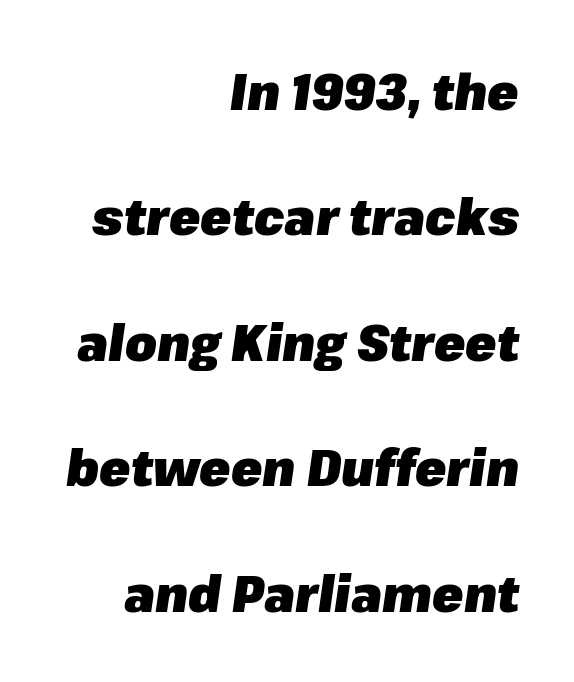
The tracking reads as untouched default to a designer's eye. The passage shown is typed in a proportional face where columns would drift. Loosely led — the rows are spread out. The space directly below the letters is spotless. Weight check: bold — yes, fully.
